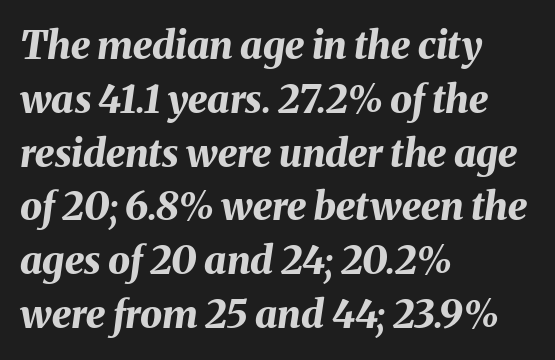
The image shows 39 px bold type, italic (leaning right); set left-aligned, normal line spacing (1.38x), normal letter spacing, not underlined; medium stroke contrast and a medium x-height.
